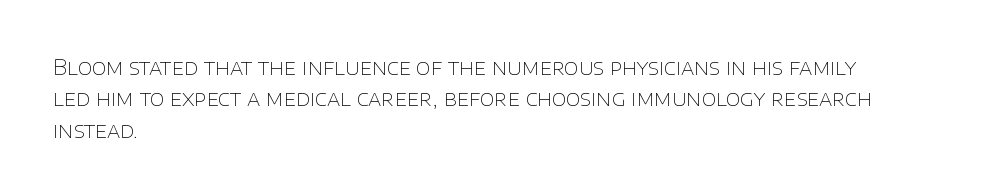
{"italic": "no", "bold": "no", "underline": "no", "align": "left", "line_spacing": "normal", "line_spacing_ratio": 1.5, "letter_spacing": "normal", "letter_spacing_em": 0.0, "glyph_px": 21}
